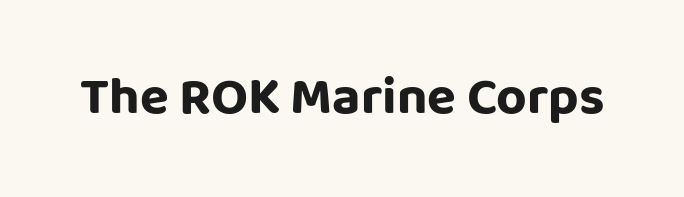
A typesetter would call this proportional, since set widths differ per character. The passage shown has conventional tracking throughout. Is the type bold? Yes — the strokes are clearly thick and heavy. The space directly below the letters is spotless.
